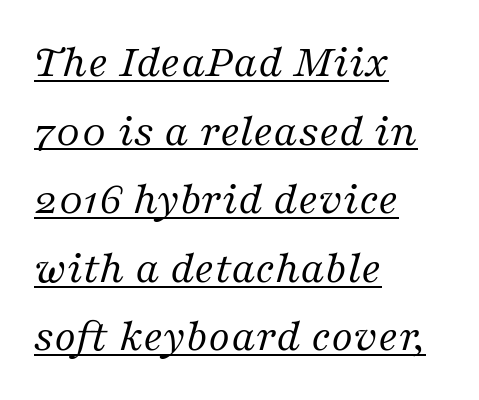
The image shows 47 px regular-weight serif type, italic (leaning right); set left-aligned, normal line spacing (1.46x), normal letter spacing, underlined; medium stroke contrast and a medium x-height.
